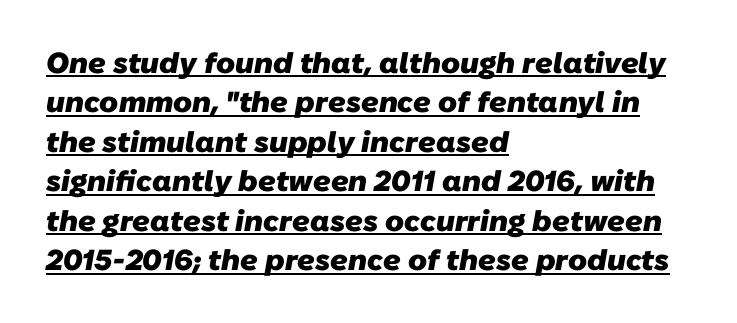
The image shows 29 px heavy sans-serif type; set left-aligned, normal line spacing (1.36x), normal letter spacing, underlined; low stroke contrast and a medium x-height.
